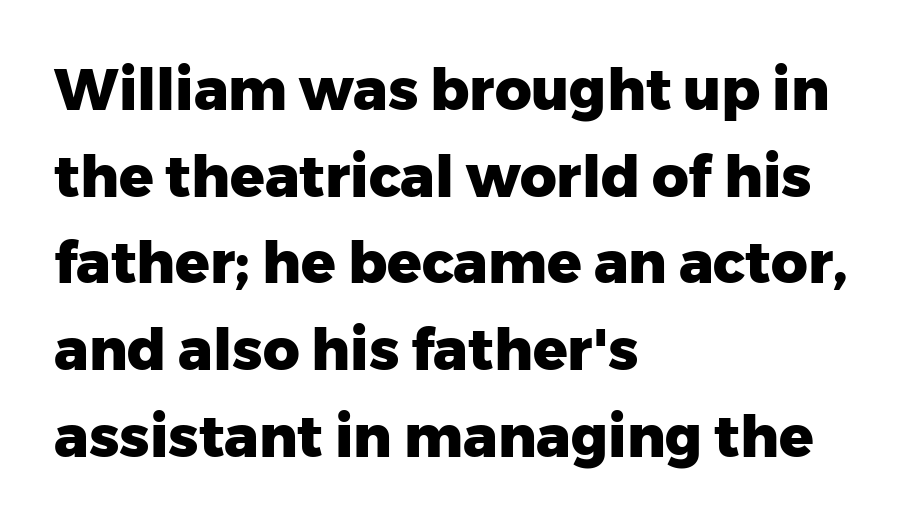
The glyphs have the mass of a bold cut. Words float on clear page, feet unadorned. Is there much room between lines? A standard amount, neither cramped nor airy. A roman cut, with each character standing at attention. Varying glyph widths throughout — classic text-font behaviour. Type style note: lacks serifs.
